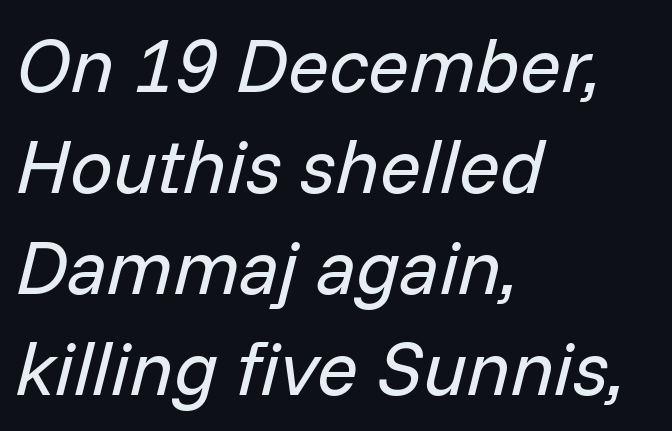
{"italic": "yes", "lean": "right", "slant_degrees": 14, "bold": "no", "weight": "regular", "width": "normal", "stroke_contrast": "low", "x_height": "medium", "monospaced": "no", "underline": "no", "align": "left", "line_spacing": "normal", "line_spacing_ratio": 1.33, "letter_spacing": "normal", "letter_spacing_em": 0.0, "glyph_px": 76}
